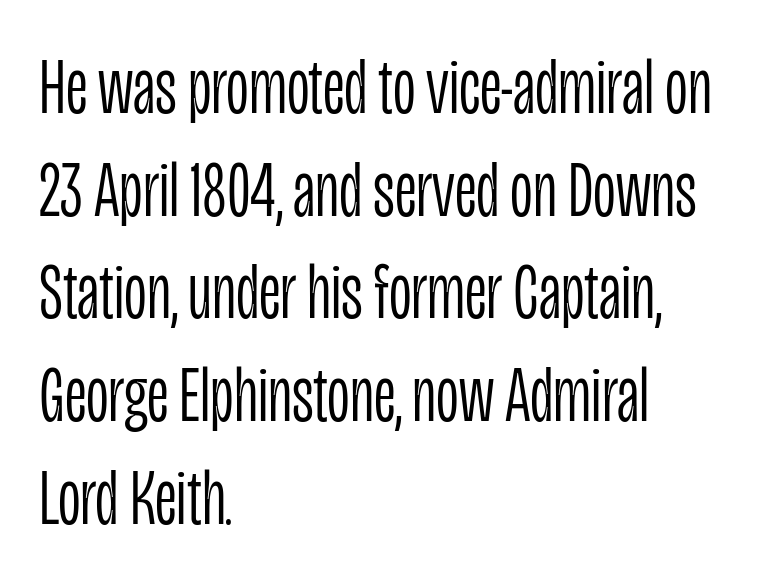
Q: Is the text bold? A: No.
Q: Is the text italic (slanted)? A: No, it is upright.
Q: Is the typeface a serif or a sans-serif typeface? A: Sans-serif.
Q: Is the text underlined? A: No.
Q: How is the paragraph aligned? A: Left-aligned.
Q: Is the spacing between letters normal or unusually wide? A: Normal.
Q: Is the spacing between lines tight, normal or loose? A: Normal.
Q: Width (condensed, normal, or wide)? A: Condensed.
Q: Stroke contrast? A: Low.
Q: x-height? A: Large.
Q: Monospaced? A: No.
